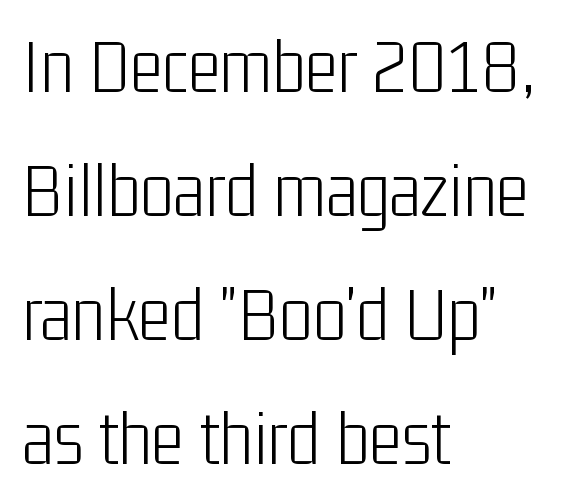
Q: Is the text bold? A: No.
Q: Is the text italic (slanted)? A: No, it is upright.
Q: Is the typeface a serif or a sans-serif typeface? A: Sans-serif.
Q: Is the text underlined? A: No.
Q: How is the paragraph aligned? A: Left-aligned.
Q: Is the spacing between letters normal or unusually wide? A: Normal.
Q: Is the spacing between lines tight, normal or loose? A: Normal.
Q: Width (condensed, normal, or wide)? A: Condensed.
Q: Stroke contrast? A: Low.
Q: x-height? A: Medium.
Q: Monospaced? A: No.
